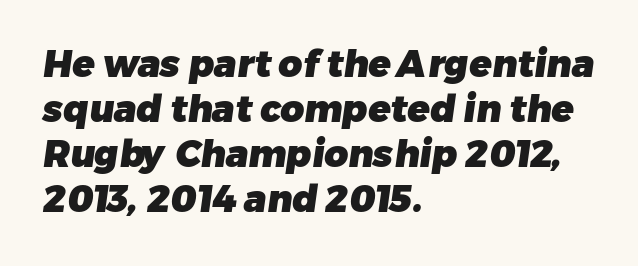
Q: Is the text bold? A: Yes.
Q: Is the typeface a serif or a sans-serif typeface? A: Sans-serif.
Q: Is the text underlined? A: No.
Q: How is the paragraph aligned? A: Left-aligned.
Q: Is the spacing between letters normal or unusually wide? A: Normal.
Q: Width (condensed, normal, or wide)? A: Normal.
Q: Stroke contrast? A: Low.
Q: x-height? A: Medium.
Q: Monospaced? A: No.
